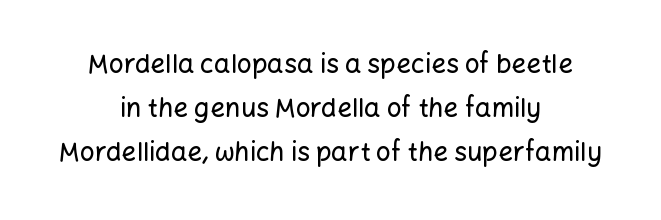
Teacher's note: observe the equal gaps on both sides — that is centered alignment. Characters follow at the spacing the type designer built in. Quick note: not italic, upright. Each row of text sits above clean, open space. Line spacing here is normal.
